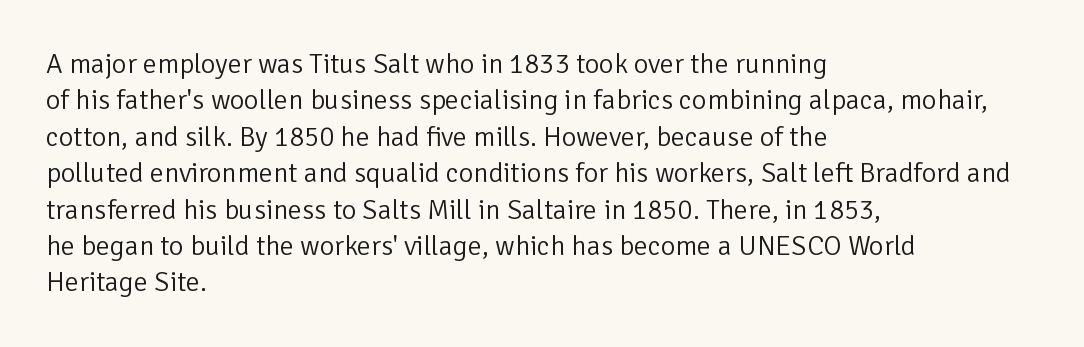
The image shows 28 px light sans-serif type, upright; set left-aligned, normal line spacing (1.3x), normal letter spacing, not underlined; low stroke contrast and a medium x-height.
